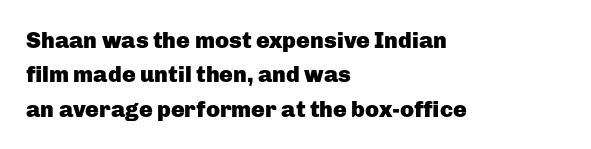
The image shows 23 px bold type, upright; set left-aligned, normal line spacing (1.49x), normal letter spacing, not underlined.
